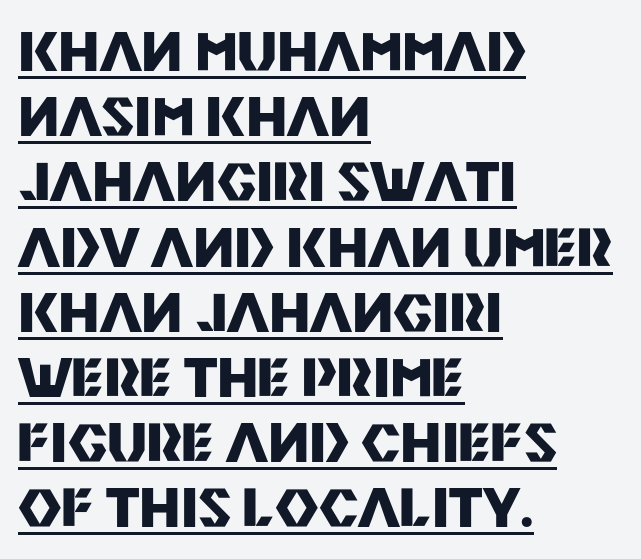
The image shows 53 px heavy sans-serif type, upright; set left-aligned, line spacing 1.23x, normal letter spacing, underlined; medium stroke contrast and a large x-height.
